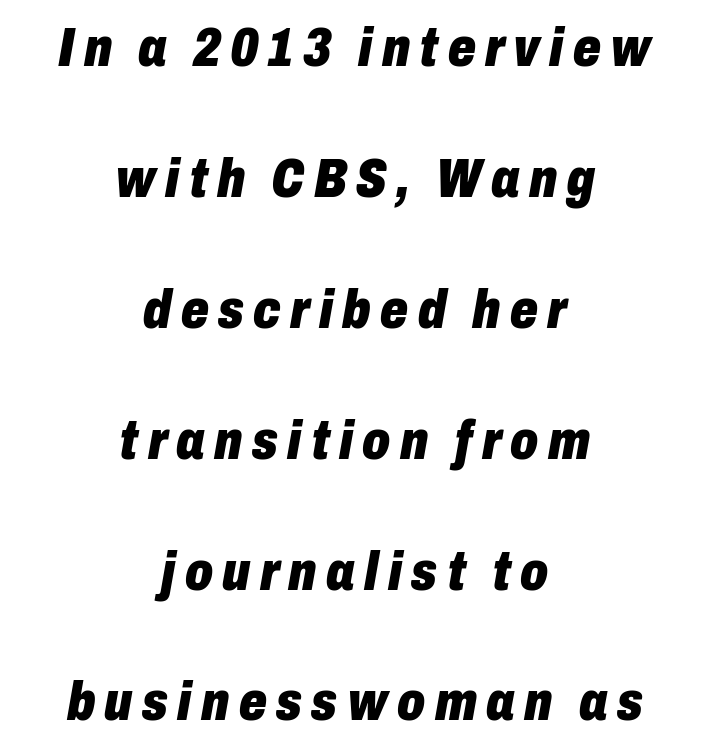
The image shows 55 px heavy, condensed type, italic (leaning right); set centered, loose line spacing (2.38x), not underlined; low stroke contrast and a medium x-height.
